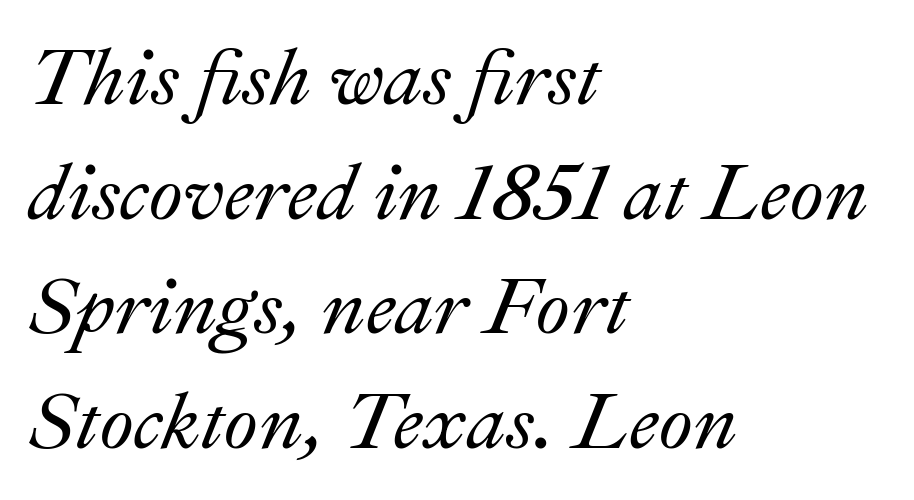
{"italic": "yes", "lean": "right", "slant_degrees": 22, "width": "normal", "stroke_contrast": "medium", "x_height": "small", "monospaced": "no", "underline": "no", "align": "left", "line_spacing": "normal", "line_spacing_ratio": 1.45, "letter_spacing": "normal", "letter_spacing_em": 0.0, "glyph_px": 79}
